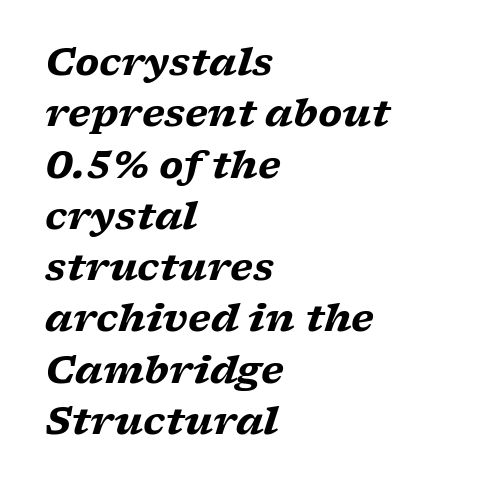
{"serif": "yes", "italic": "yes", "lean": "right", "slant_degrees": 17, "bold": "yes", "weight": "heavy", "width": "wide", "stroke_contrast": "low", "x_height": "medium", "monospaced": "no", "underline": "no", "align": "left", "line_spacing": "normal", "line_spacing_ratio": 1.35, "letter_spacing": "normal", "letter_spacing_em": 0.0, "glyph_px": 38}
